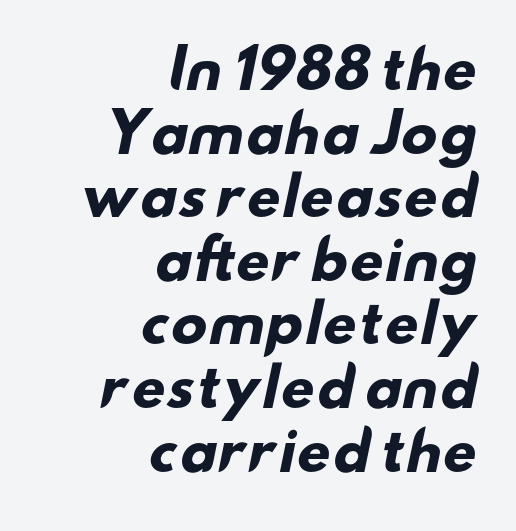
Q: Is the text bold? A: Yes.
Q: Is the typeface a serif or a sans-serif typeface? A: Sans-serif.
Q: Is the text underlined? A: No.
Q: How is the paragraph aligned? A: Right-aligned.
Q: Is the spacing between letters normal or unusually wide? A: Normal.
Q: Width (condensed, normal, or wide)? A: Wide.
Q: Stroke contrast? A: Low.
Q: x-height? A: Small.
Q: Monospaced? A: No.
